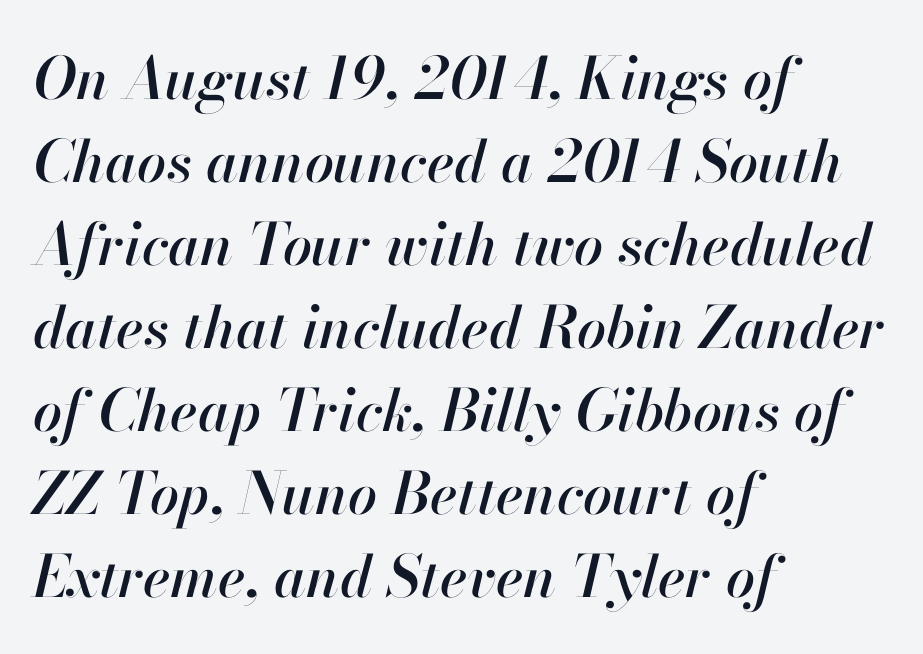
Q: Is the text italic (slanted)? A: Yes, it leans right by about 13 degrees.
Q: Is the text underlined? A: No.
Q: How is the paragraph aligned? A: Left-aligned.
Q: Is the spacing between letters normal or unusually wide? A: Normal.
Q: Is the spacing between lines tight, normal or loose? A: Normal.
Q: Width (condensed, normal, or wide)? A: Normal.
Q: Stroke contrast? A: High.
Q: x-height? A: Small.
Q: Monospaced? A: No.
